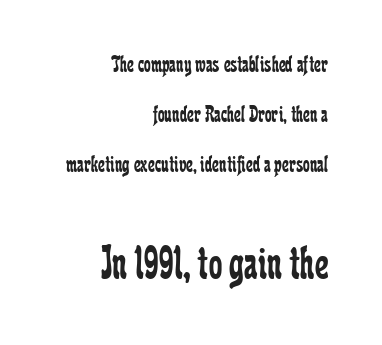
The image shows 48 px regular-weight, condensed serif type, upright; set right-aligned, loose line spacing (2.09x), normal letter spacing, not underlined; the second (bottom) block is 2.0x larger; low stroke contrast and a medium x-height.
